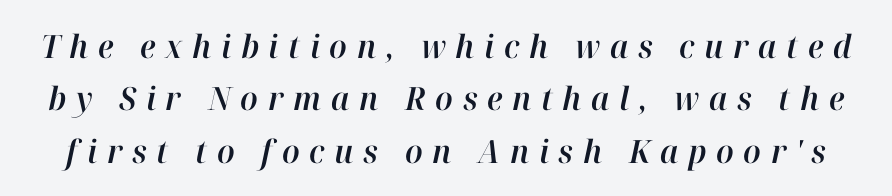
Q: Is the text italic (slanted)? A: Yes, it leans right by about 12 degrees.
Q: Is the text underlined? A: No.
Q: Is the spacing between letters normal or unusually wide? A: Unusually wide.
Q: Is the spacing between lines tight, normal or loose? A: Normal.
Q: Width (condensed, normal, or wide)? A: Normal.
Q: Stroke contrast? A: High.
Q: x-height? A: Medium.
Q: Monospaced? A: No.
